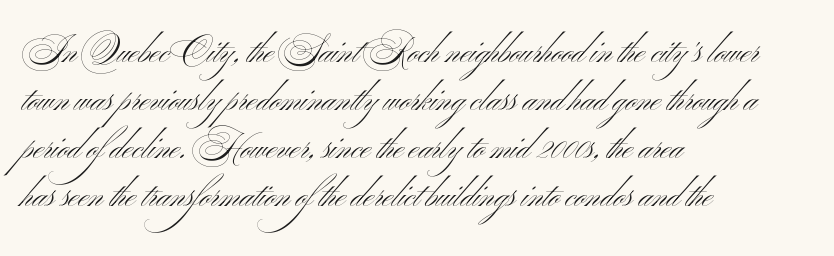
This rendering uses left alignment, leaving the right contour irregular. Letterform terminals end flat and unadorned throughout the passage. The zone under the glyphs is completely vacant. Proportional: the letters do not fall into vertical columns.
